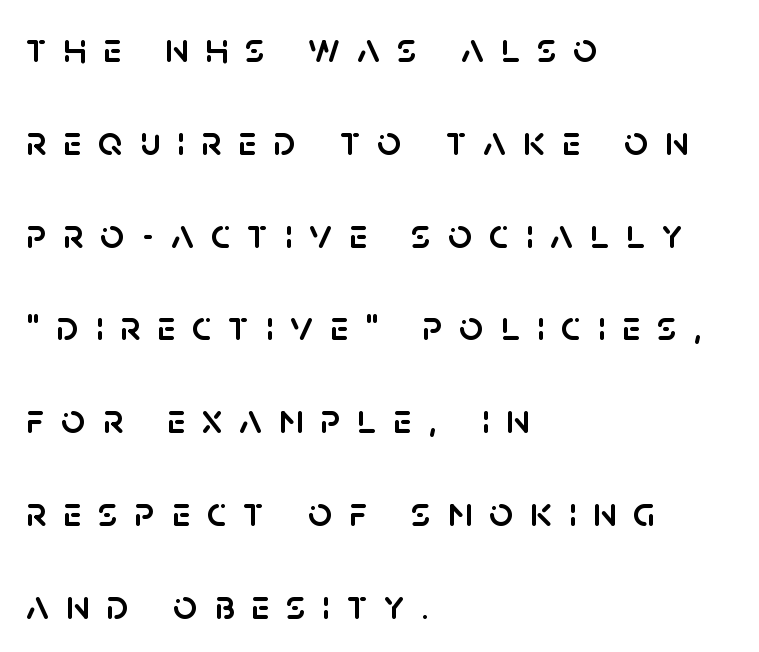
Q: Is the text italic (slanted)? A: No, it is upright.
Q: Is the typeface a serif or a sans-serif typeface? A: Sans-serif.
Q: Is the text underlined? A: No.
Q: How is the paragraph aligned? A: Left-aligned.
Q: Is the spacing between letters normal or unusually wide? A: Unusually wide.
Q: Is the spacing between lines tight, normal or loose? A: Loose.
Q: Width (condensed, normal, or wide)? A: Normal.
Q: Stroke contrast? A: Low.
Q: x-height? A: Large.
Q: Monospaced? A: No.
